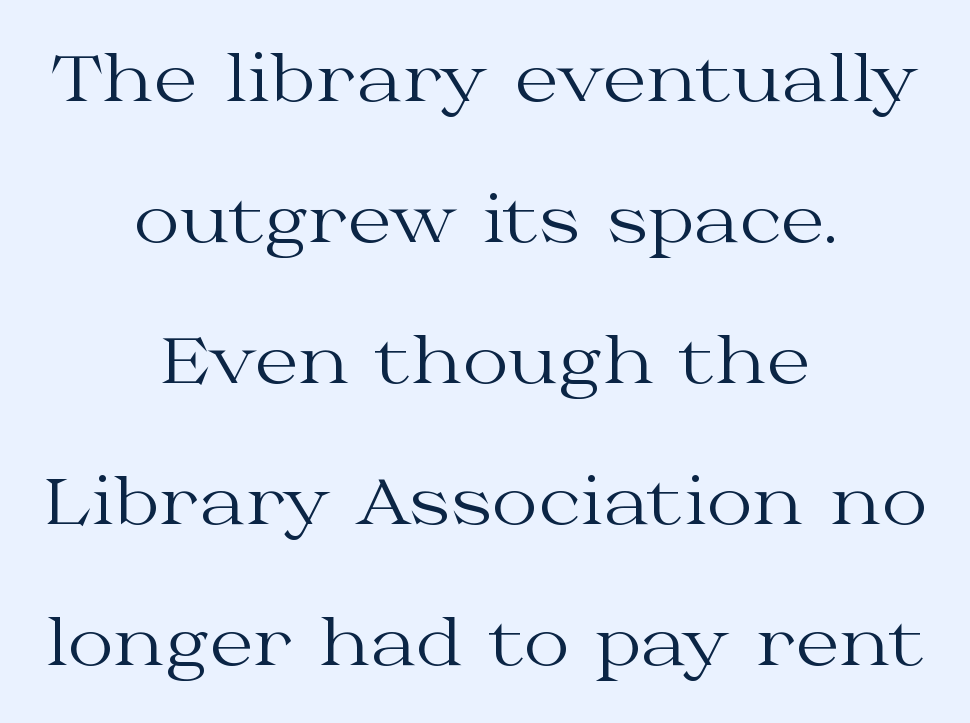
The image shows 63 px regular-weight, wide serif type, upright; set centered, loose line spacing (2.24x), normal letter spacing, not underlined; medium stroke contrast and a medium x-height.
